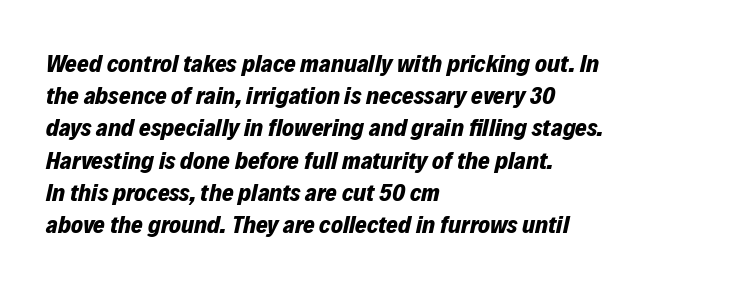
These lines sit exactly where default settings would place them. The letters are slanted; this is an italic face. What stands out about the letter spacing? Nothing — it is the standard amount. How heavy is the stroke? Heavy — this is a bold. The rag falls on the right side of this text block. The space beneath each line is pristine and unruled.
